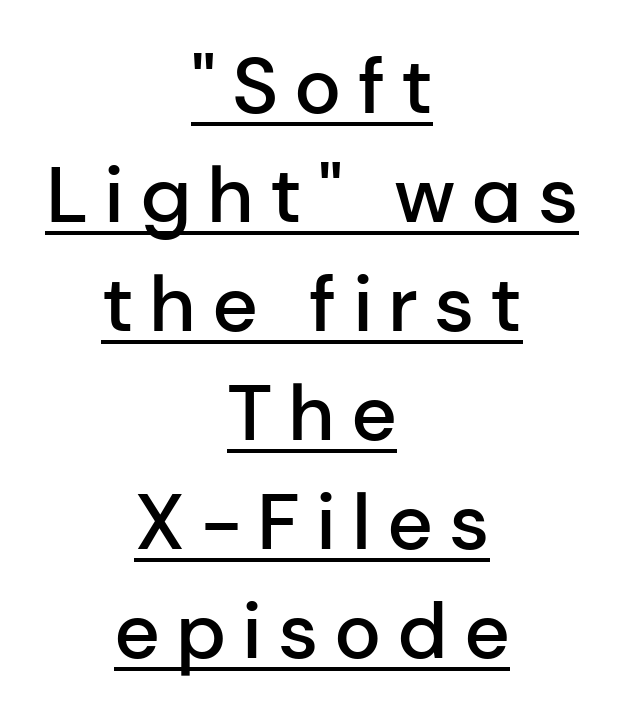
Q: Is the text bold? A: Semi-bold.
Q: Is the text italic (slanted)? A: No, it is upright.
Q: Is the typeface a serif or a sans-serif typeface? A: Sans-serif.
Q: Is the text underlined? A: Yes.
Q: How is the paragraph aligned? A: Centered.
Q: Is the spacing between letters normal or unusually wide? A: Unusually wide.
Q: Is the spacing between lines tight, normal or loose? A: Normal.
Q: Width (condensed, normal, or wide)? A: Normal.
Q: Stroke contrast? A: Low.
Q: x-height? A: Medium.
Q: Monospaced? A: No.
